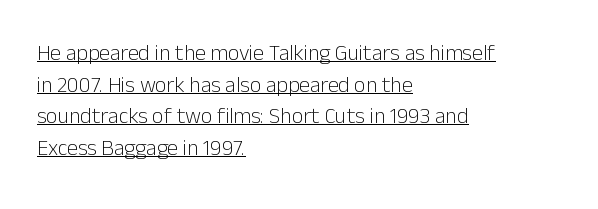
All the whitespace from short lines collects on the right. The font's upright variant was chosen for this text. Observe the ordinary spacing: letters are neighbours, not strangers. This reads as an unemphasized weight, regular at the heaviest.
